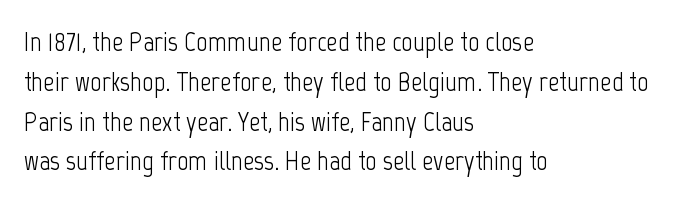
{"serif": "no", "italic": "no", "bold": "no", "weight": "light", "width": "condensed", "stroke_contrast": "low", "x_height": "medium", "monospaced": "no", "underline": "no", "align": "left", "line_spacing": "normal", "line_spacing_ratio": 1.42, "letter_spacing": "normal", "letter_spacing_em": 0.0, "glyph_px": 28}
